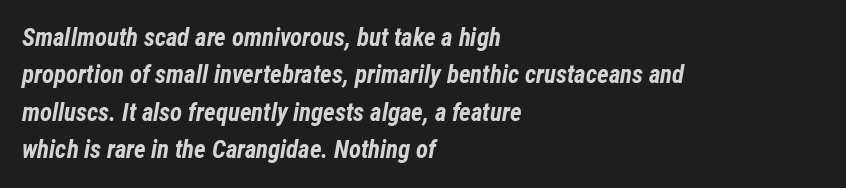
Horizontal alignment here is leftward, the default for most running prose. Clear beneath every line of the passage. The face used here has a pronounced slope to its letters. Characters follow at the spacing the type designer built in. The designer left line spacing at the default.
